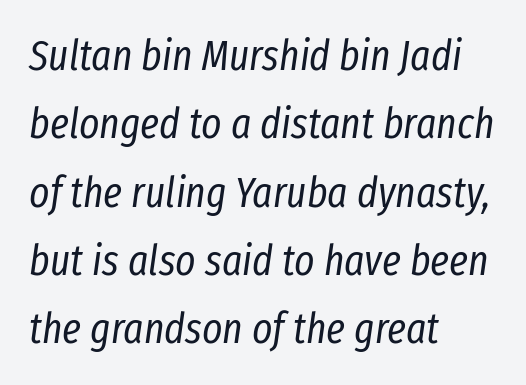
Reading down the column, the eye jumps a familiar distance to each next line. On a weight scale, this lands at 450 or below. Unmarked baselines from the first word to the last. An italicized treatment has been applied to the whole sample. Standard letterfit; no display-style spreading of the glyphs. These lines are rendered in a variable-pitch font.
